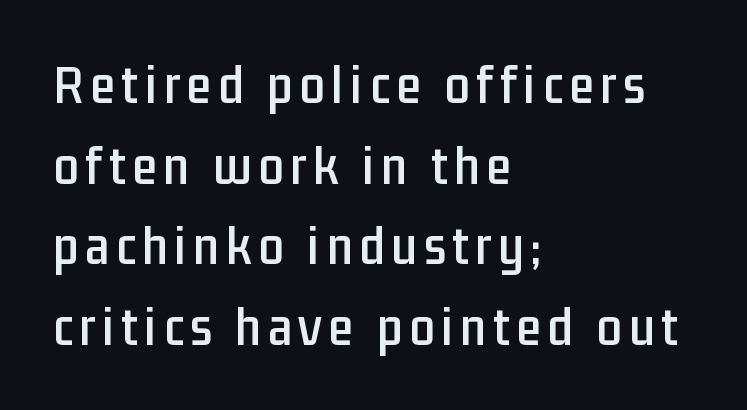
{"serif": "no", "italic": "no", "width": "condensed", "stroke_contrast": "low", "x_height": "medium", "monospaced": "no", "underline": "no", "align": "left", "line_spacing": "normal", "line_spacing_ratio": 1.44, "glyph_px": 56}
